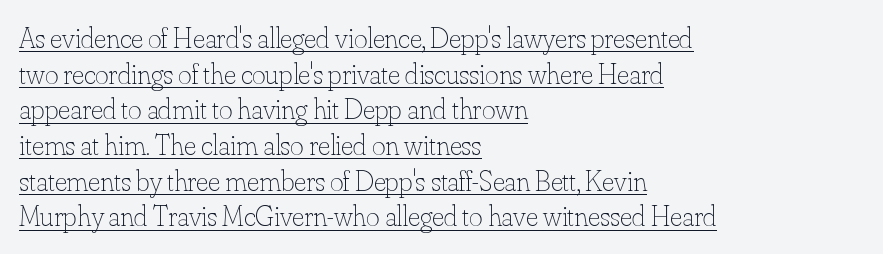
The image shows 29 px thin type, upright; set left-aligned, line spacing 1.23x, normal letter spacing, underlined; low stroke contrast and a small x-height.
